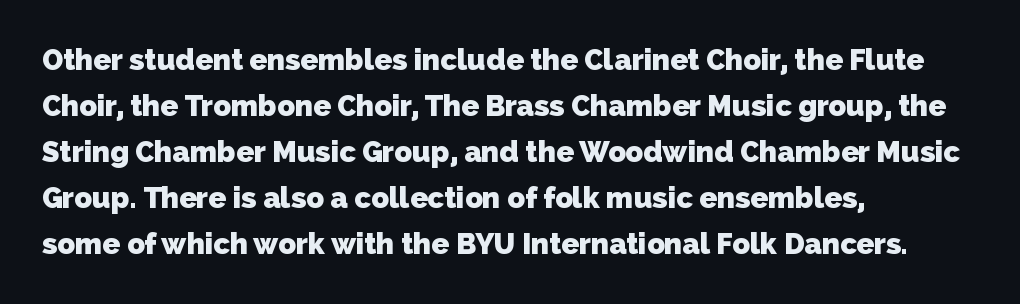
{"serif": "no", "bold": "yes", "weight": "heavy", "width": "normal", "stroke_contrast": "low", "x_height": "medium", "monospaced": "no", "underline": "no", "align": "left", "line_spacing": "normal", "line_spacing_ratio": 1.59, "letter_spacing": "normal", "letter_spacing_em": 0.0, "glyph_px": 29}
